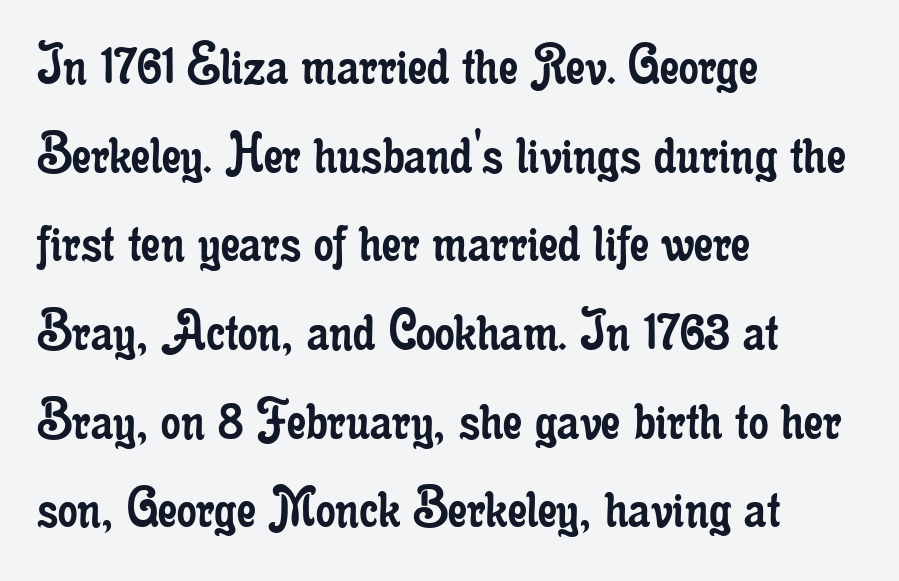
This is roman type, the default non-slanted kind. The glyphs in this specimen are seriffed. Weight class: somewhere from thin through regular. Type without underlining. The typesetter chose a ragged-right arrangement here. This sample has the flowing, uneven cadence of proportional lettering.
